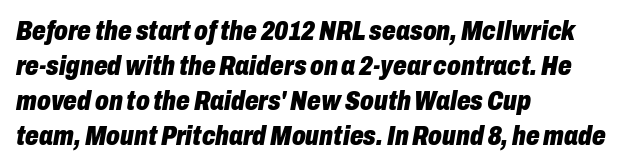
The image shows 27 px bold type, italic (leaning right); set left-aligned, normal line spacing (1.3x), normal letter spacing, not underlined.
